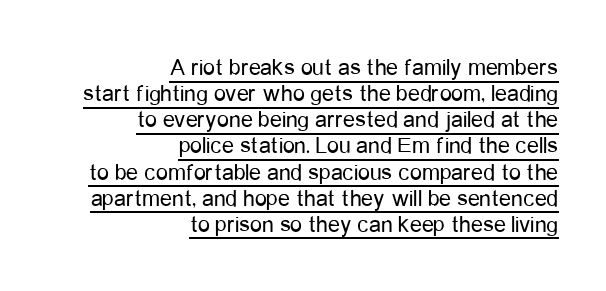
Q: Is the text bold? A: No.
Q: Is the text italic (slanted)? A: No, it is upright.
Q: Is the text underlined? A: Yes.
Q: How is the paragraph aligned? A: Right-aligned.
Q: Is the spacing between letters normal or unusually wide? A: Normal.
Q: Is the spacing between lines tight, normal or loose? A: Tight.
